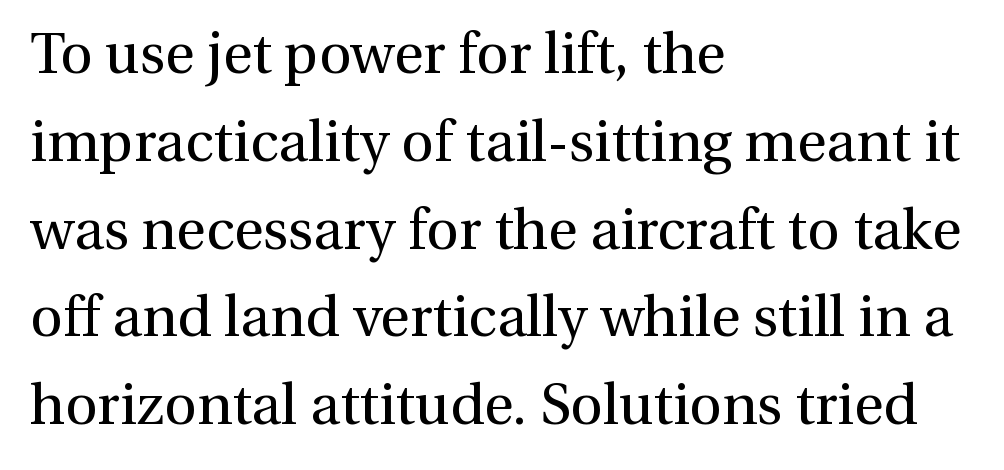
The image shows 57 px regular-weight serif type, upright; set left-aligned, normal line spacing (1.54x), normal letter spacing, not underlined; medium stroke contrast and a medium x-height.
